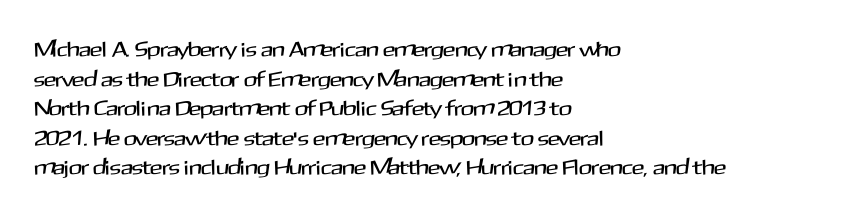
The image shows 21 px text type, upright; set left-aligned, normal line spacing (1.41x), normal letter spacing, not underlined.
